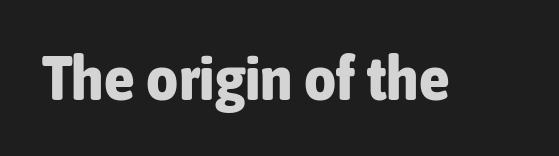
{"serif": "no", "italic": "no", "bold": "yes", "weight": "bold", "width": "condensed", "stroke_contrast": "low", "x_height": "medium", "monospaced": "no", "underline": "no", "letter_spacing": "normal", "letter_spacing_em": 0.0, "glyph_px": 62}
